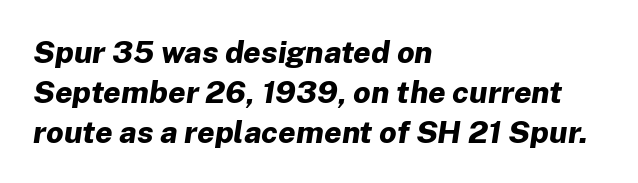
The image shows 31 px bold type, italic (leaning right); set left-aligned, normal line spacing (1.29x), normal letter spacing, not underlined; low stroke contrast and a medium x-height.
